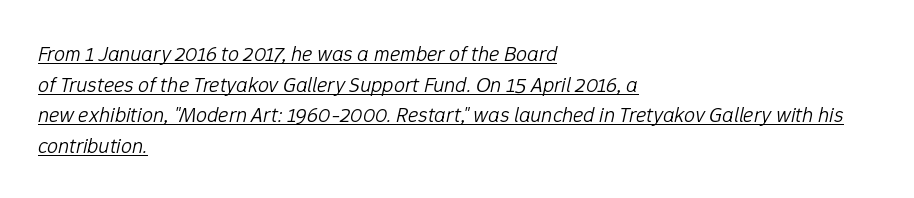
Q: Is the text bold? A: No.
Q: Is the text italic (slanted)? A: Yes, it leans right by about 12 degrees.
Q: Is the text underlined? A: Yes.
Q: How is the paragraph aligned? A: Left-aligned.
Q: Is the spacing between letters normal or unusually wide? A: Normal.
Q: Is the spacing between lines tight, normal or loose? A: Normal.
